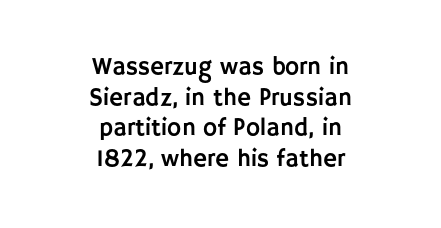
Decoration check: the copy has no underline. This is roman type, the default non-slanted kind. In terms of letterspacing, this is plain default setting. The paragraph has two soft edges and a firm central axis. Compared with typical paragraphs, the rows here are spaced about the same.
